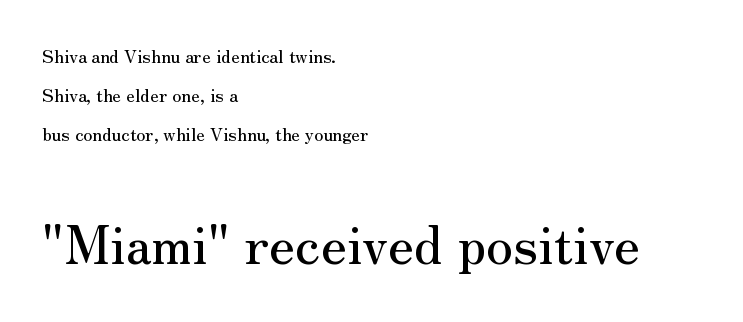
{"serif": "yes", "italic": "no", "width": "normal", "stroke_contrast": "medium", "x_height": "small", "monospaced": "no", "underline": "no", "align": "left", "line_spacing": "loose", "line_spacing_ratio": 2.17, "letter_spacing": "normal", "letter_spacing_em": 0.0, "larger_block": "second", "size_ratio": 2.94, "glyph_px": 53}
